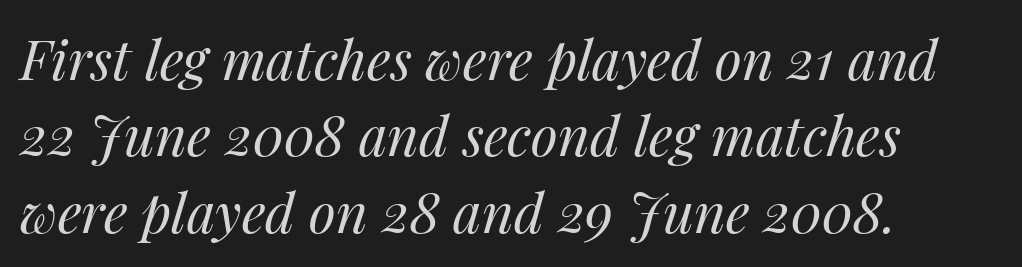
Think of a printed novel: that variable character pitch is what you see here. The paragraph shown leans on its left margin. Words float on clear page, feet unadorned. This is oblique type, the kind used for emphasis or titles. The designer left line spacing at the default. The strokes carry an ordinary text weight at most.
